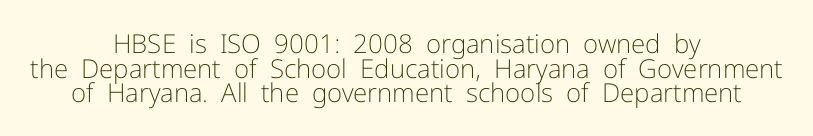
Lines of text with bare space underneath. These glyphs show unthickened strokes, regular width or finer. Notice how the stems are strictly vertical — no italics here. Successive baselines arrive quickly, one right under another. The setting favours the middle, as headings and verse often do.
